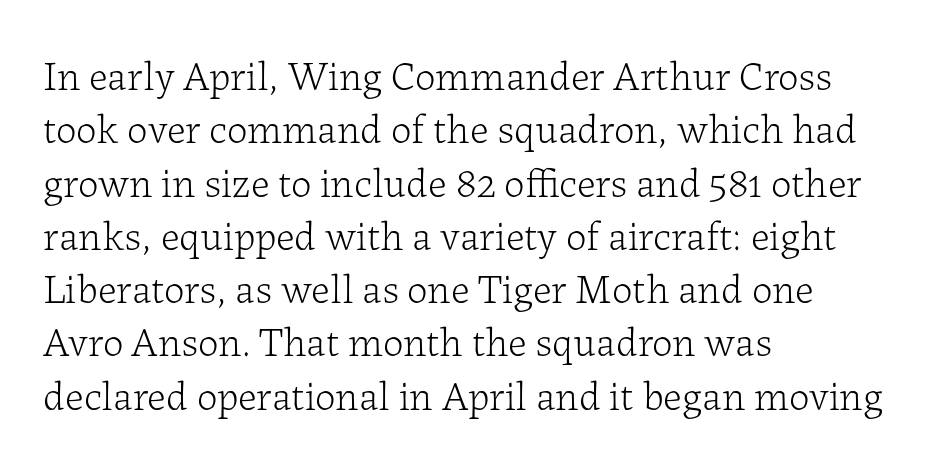
{"serif": "yes", "italic": "no", "bold": "no", "weight": "light", "width": "normal", "stroke_contrast": "low", "x_height": "medium", "monospaced": "no", "underline": "no", "align": "left", "line_spacing": "normal", "line_spacing_ratio": 1.3, "letter_spacing": "normal", "letter_spacing_em": 0.0, "glyph_px": 41}
